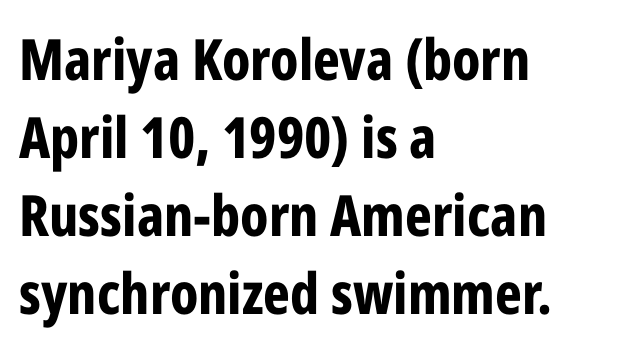
The image shows 57 px bold, condensed sans-serif type, upright; set left-aligned, normal line spacing (1.37x), normal letter spacing, not underlined; low stroke contrast and a medium x-height.
